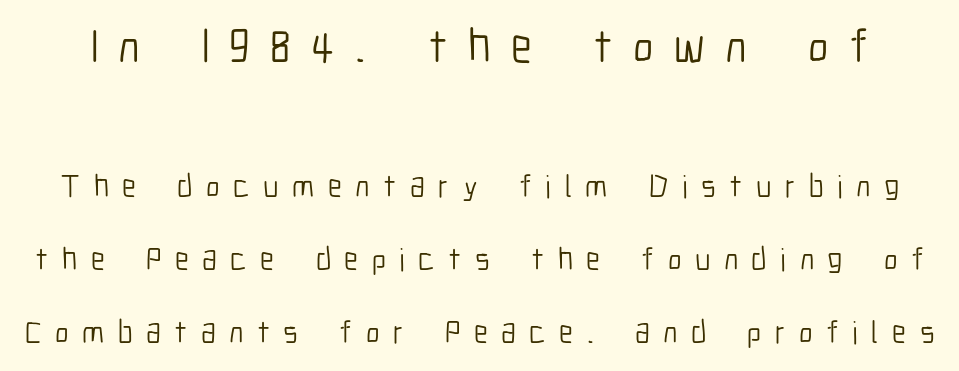
{"serif": "no", "italic": "no", "bold": "no", "weight": "light", "width": "condensed", "stroke_contrast": "low", "x_height": "medium", "monospaced": "no", "underline": "no", "line_spacing": "loose", "line_spacing_ratio": 2.28, "letter_spacing": "wide", "letter_spacing_em": 0.42, "larger_block": "first", "size_ratio": 1.5, "glyph_px": 48}
